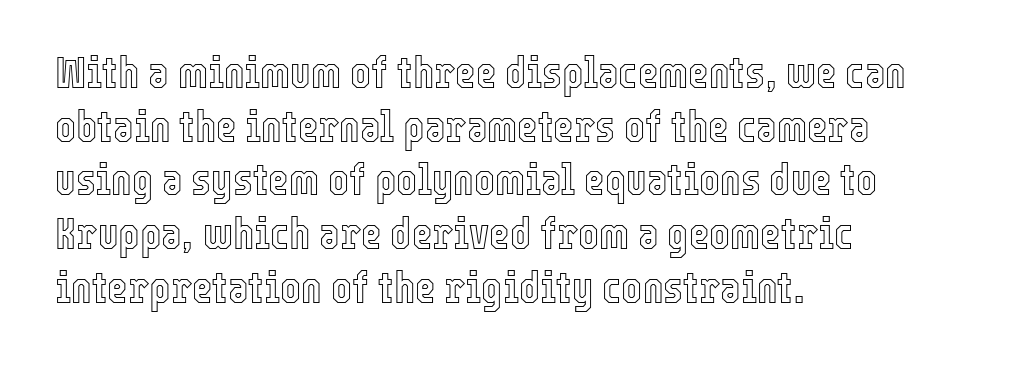
The image shows 44 px condensed type, upright; set left-aligned, line spacing 1.22x, normal letter spacing, not underlined; a medium x-height.
